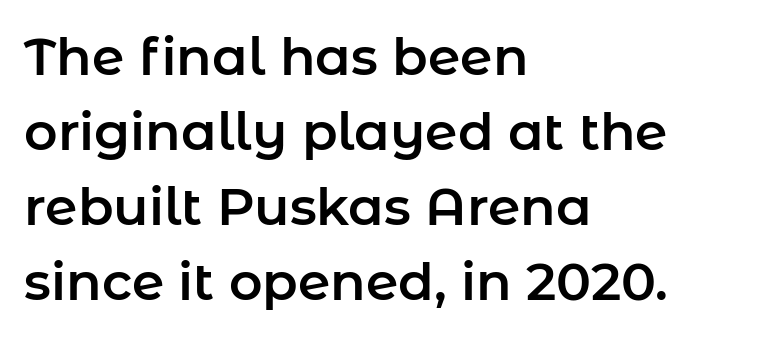
{"serif": "no", "italic": "no", "width": "normal", "stroke_contrast": "low", "x_height": "medium", "monospaced": "no", "underline": "no", "align": "left", "line_spacing": "normal", "line_spacing_ratio": 1.44, "letter_spacing": "normal", "letter_spacing_em": 0.0, "glyph_px": 52}
